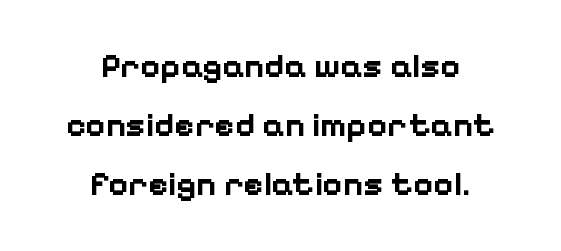
The image shows 34 px bold sans-serif type, upright; set centered, line spacing 1.74x, normal letter spacing, not underlined; low stroke contrast and a medium x-height.
